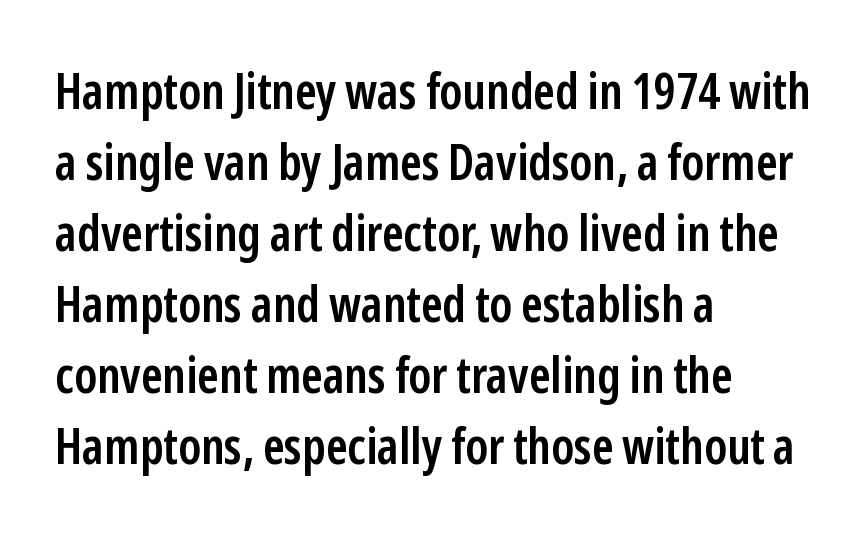
Compared with typical body copy, the letter spacing here is the same. Classification — sans serif. Notice how the passage keeps a crisp vertical edge on the left only. Successive baselines arrive at the customary interval. Has an underline been added? It has not.
